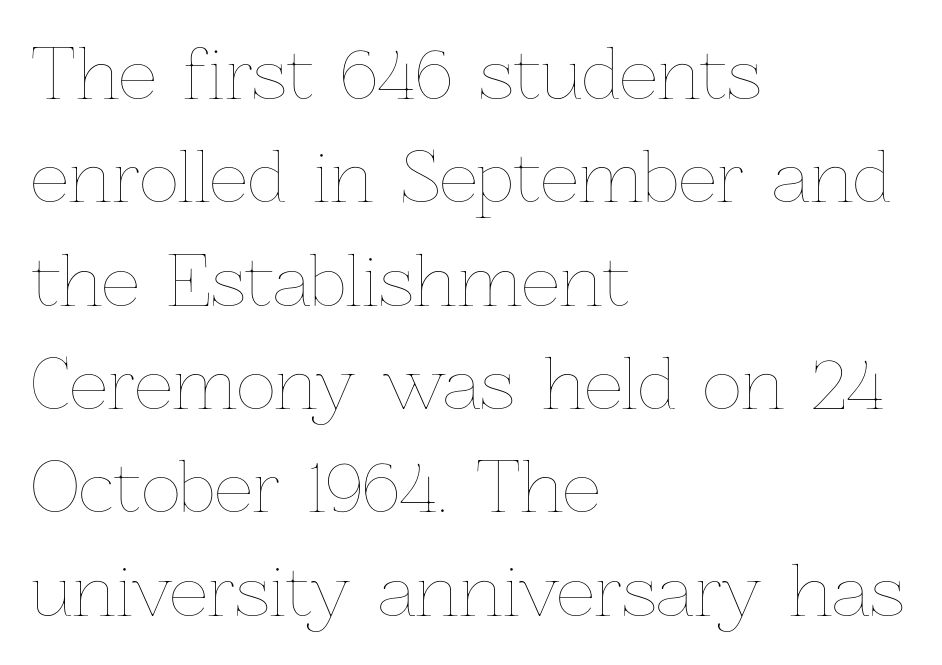
The image shows 68 px thin type, upright; set left-aligned, normal line spacing (1.52x), normal letter spacing, not underlined; low stroke contrast and a medium x-height.
